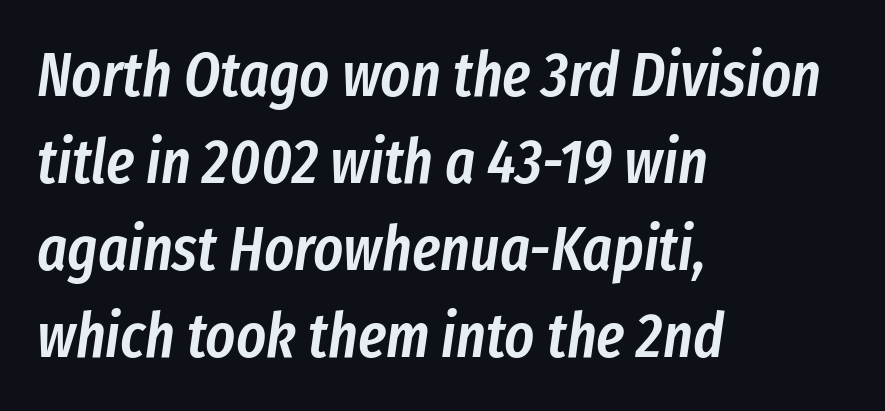
{"italic": "yes", "lean": "right", "slant_degrees": 8, "bold": "semi", "weight": "semibold", "width": "condensed", "stroke_contrast": "low", "x_height": "medium", "monospaced": "no", "underline": "no", "align": "left", "line_spacing": "normal", "line_spacing_ratio": 1.38, "letter_spacing": "normal", "letter_spacing_em": 0.0, "glyph_px": 63}
